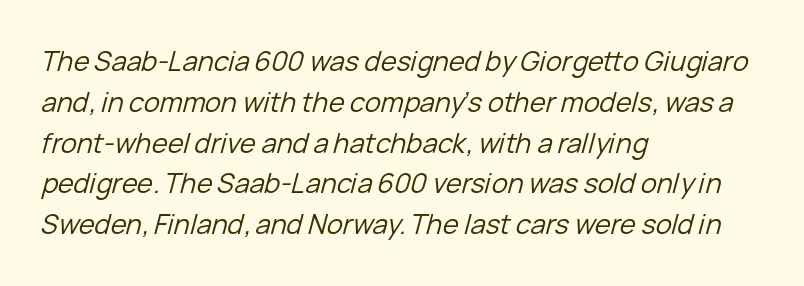
The image shows 27 px text type, italic (leaning right); set left-aligned, normal line spacing (1.51x), normal letter spacing, not underlined.
